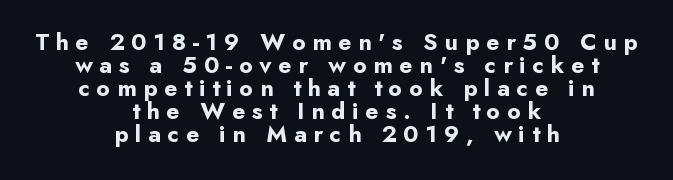
Horizontal alignment here is central, giving a formal, balanced look. These lines carry a lot of weight — the face is fully bold. Tightly led — the rows are bunched. The rendering inserts visible extra space after every character. Decoration check: the copy has no underline. The font's upright variant was chosen for this text.
